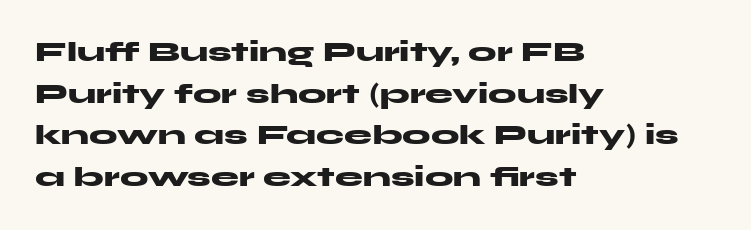
Nobody touched the tracking dial on this one. Reading down the block, your eye returns to a fixed left position each line. Characters remain perfectly vertical along every line. Vertically, the passage feels balanced, rows spaced as you'd expect. A dark, heavy texture on the line: the type is bold. The area under the type is left untouched.
